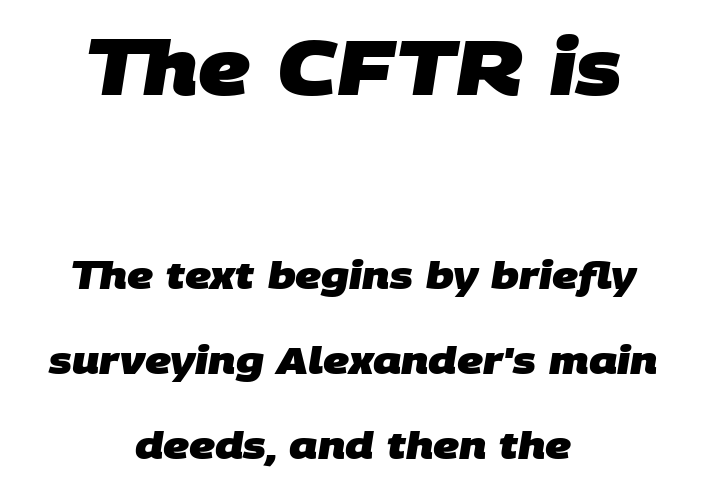
Q: Is the text bold? A: Yes.
Q: Is the typeface a serif or a sans-serif typeface? A: Sans-serif.
Q: Is the text underlined? A: No.
Q: How is the paragraph aligned? A: Centered.
Q: Is the spacing between letters normal or unusually wide? A: Normal.
Q: Is the spacing between lines tight, normal or loose? A: Loose.
Q: Which block of text is set in a larger size, the first (top) or the second (bottom)? A: The first (top) one.
Q: Width (condensed, normal, or wide)? A: Normal.
Q: Stroke contrast? A: Low.
Q: x-height? A: Large.
Q: Monospaced? A: No.
